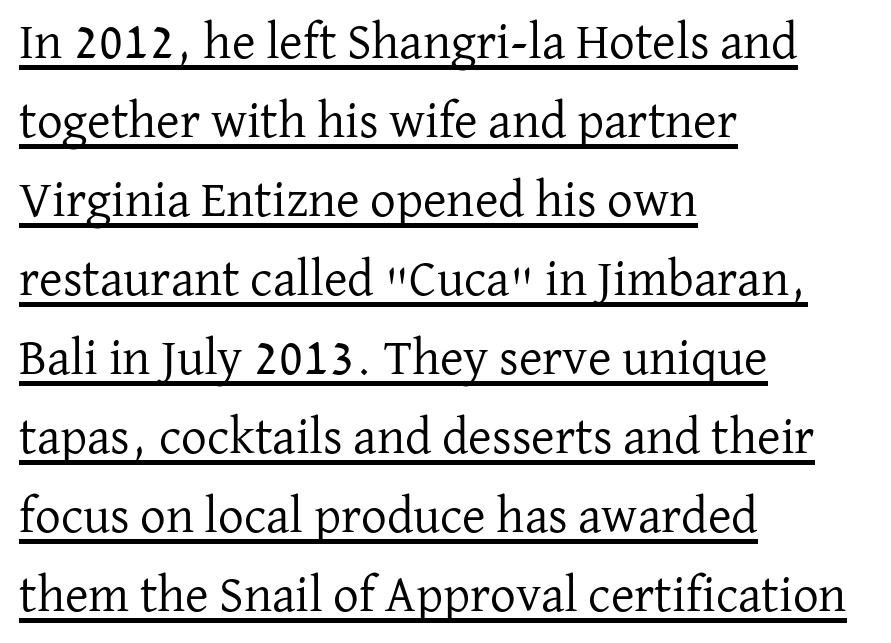
The image shows 51 px regular-weight serif type, upright; set left-aligned, normal line spacing (1.55x), normal letter spacing, underlined; low stroke contrast and a medium x-height.
